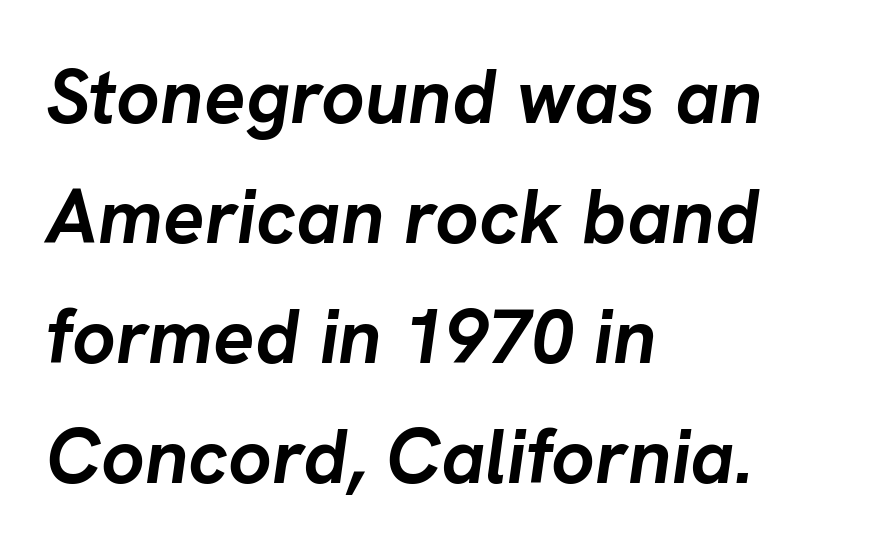
{"italic": "yes", "lean": "right", "slant_degrees": 8, "bold": "yes", "weight": "semibold", "width": "normal", "stroke_contrast": "low", "x_height": "medium", "monospaced": "no", "underline": "no", "align": "left", "line_spacing": "normal", "line_spacing_ratio": 1.56, "letter_spacing": "normal", "letter_spacing_em": 0.0, "glyph_px": 77}
